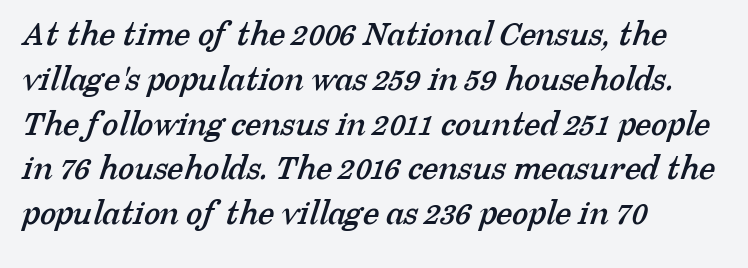
{"serif": "yes", "width": "normal", "stroke_contrast": "low", "x_height": "medium", "monospaced": "no", "underline": "no", "align": "left", "line_spacing_ratio": 1.21, "letter_spacing": "normal", "letter_spacing_em": 0.0, "glyph_px": 37}
